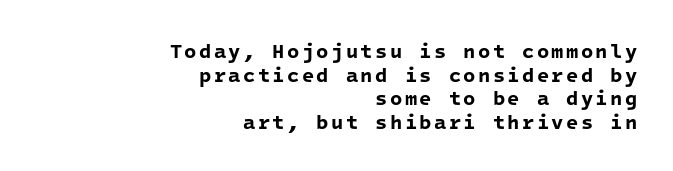
This rendering uses right alignment, leaving the left contour irregular. In terms of weight, the rendering is a true, heavy bold. Lines of text with bare space underneath.
